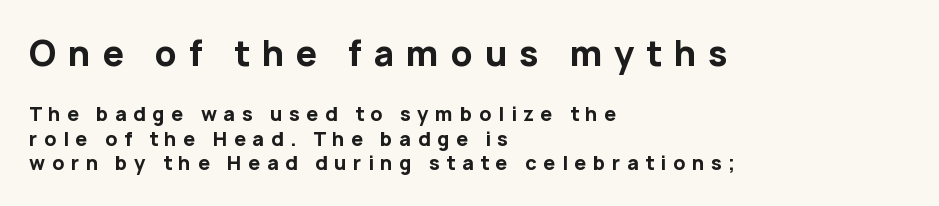
The paragraph shown leans on its left margin. The typesetting leans heavy: a genuine bold. A typesetter would call this heavily tracked-out type. The composition opens big and finishes small. Leading matches the norm, producing a regular column.
